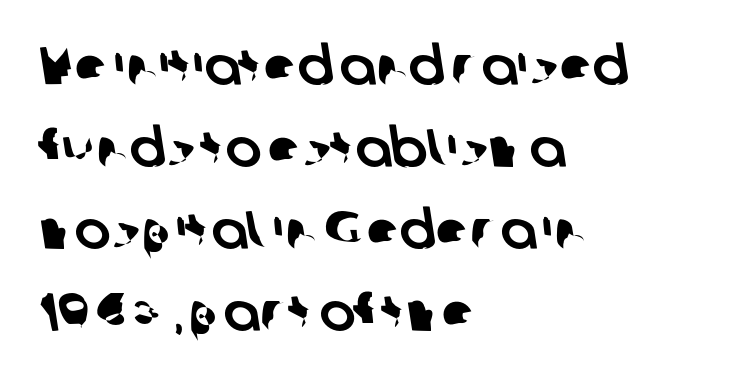
{"serif": "no", "width": "normal", "stroke_contrast": "low", "x_height": "medium", "monospaced": "no", "underline": "no", "align": "left", "line_spacing": "normal", "line_spacing_ratio": 1.52, "letter_spacing": "normal", "letter_spacing_em": 0.0, "glyph_px": 54}
